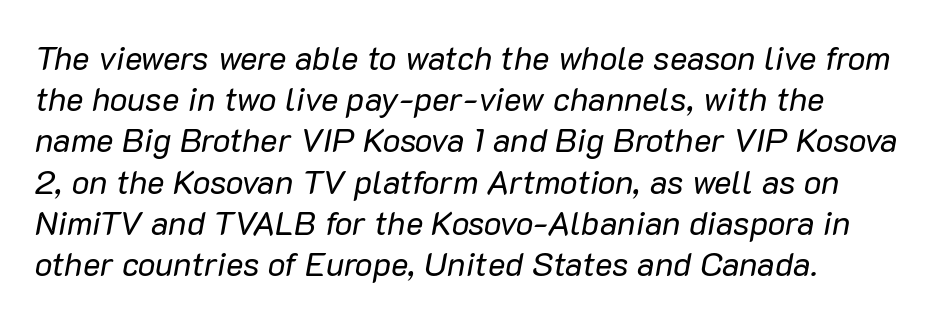
Proportional: the letters do not fall into vertical columns. The specimen omits any rule beneath the text block's lines. It's the slanting kind of type. What stands out about the letter spacing? Nothing — it is the standard amount.
